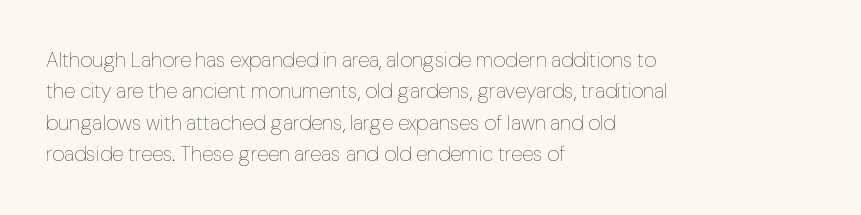
Each row of text sits above clean, open space. Italic? Not at all — the glyphs are vertical. Typeset ragged right — the left edge is the straight one. Each word holds together tightly as a unit, with standard inter-letter gaps. Interline gaps are of average width in this sample.
